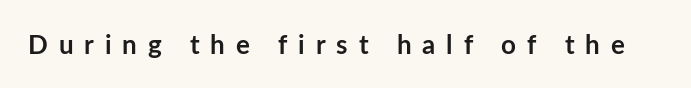
The image shows 26 px bold type, upright; set unusually wide letter spacing (+0.42 em), not underlined.
